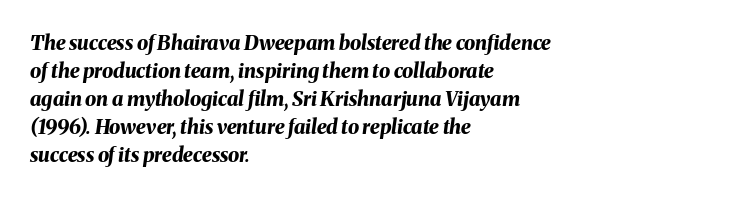
{"italic": "yes", "lean": "right", "slant_degrees": 8, "bold": "yes", "underline": "no", "align": "left", "line_spacing": "normal", "line_spacing_ratio": 1.4, "letter_spacing": "normal", "letter_spacing_em": 0.0, "glyph_px": 20}
